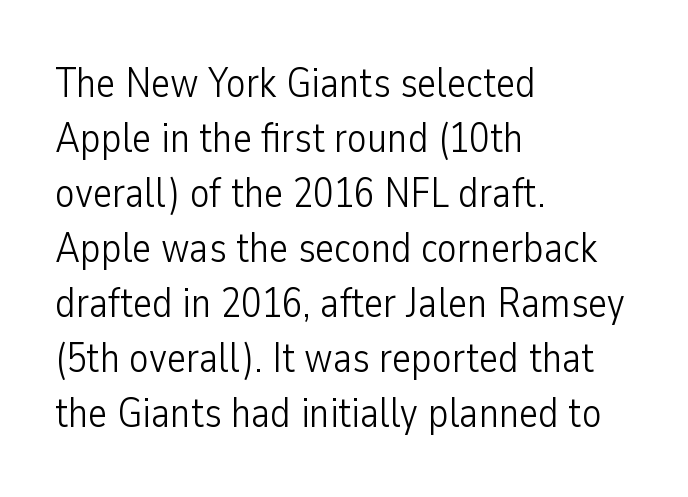
Q: Is the text bold? A: No.
Q: Is the text italic (slanted)? A: No, it is upright.
Q: Is the typeface a serif or a sans-serif typeface? A: Sans-serif.
Q: Is the text underlined? A: No.
Q: How is the paragraph aligned? A: Left-aligned.
Q: Is the spacing between letters normal or unusually wide? A: Normal.
Q: Is the spacing between lines tight, normal or loose? A: Normal.
Q: Width (condensed, normal, or wide)? A: Condensed.
Q: Stroke contrast? A: Low.
Q: x-height? A: Medium.
Q: Monospaced? A: No.
